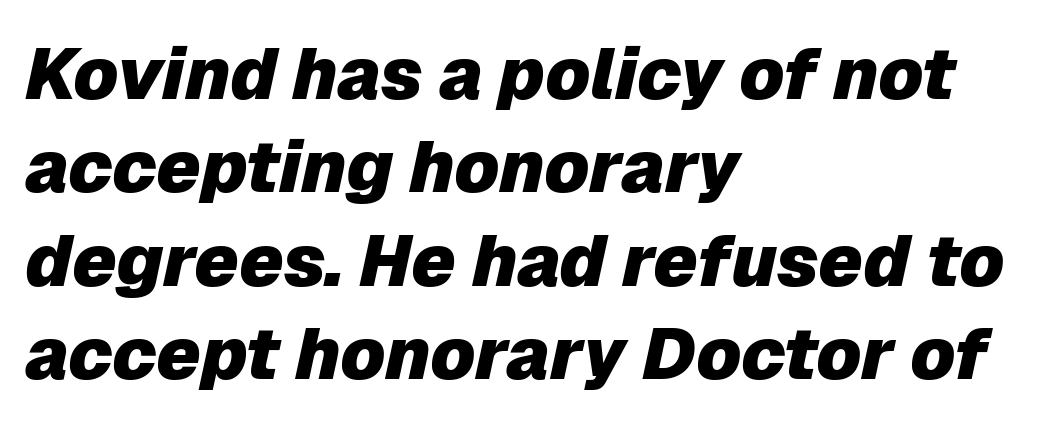
Q: Is the text bold? A: Yes.
Q: Is the text italic (slanted)? A: Yes, it leans right by about 12 degrees.
Q: Is the text underlined? A: No.
Q: How is the paragraph aligned? A: Left-aligned.
Q: Is the spacing between letters normal or unusually wide? A: Normal.
Q: Is the spacing between lines tight, normal or loose? A: Normal.
Q: Width (condensed, normal, or wide)? A: Normal.
Q: Stroke contrast? A: Low.
Q: x-height? A: Medium.
Q: Monospaced? A: No.
